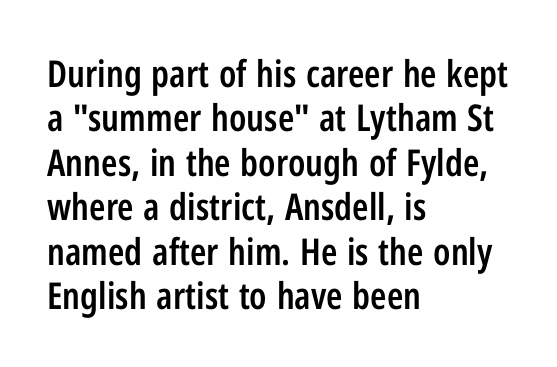
Q: Is the text bold? A: Semi-bold.
Q: Is the text italic (slanted)? A: No, it is upright.
Q: Is the typeface a serif or a sans-serif typeface? A: Sans-serif.
Q: Is the text underlined? A: No.
Q: How is the paragraph aligned? A: Left-aligned.
Q: Is the spacing between letters normal or unusually wide? A: Normal.
Q: Width (condensed, normal, or wide)? A: Condensed.
Q: Stroke contrast? A: Low.
Q: x-height? A: Medium.
Q: Monospaced? A: No.
